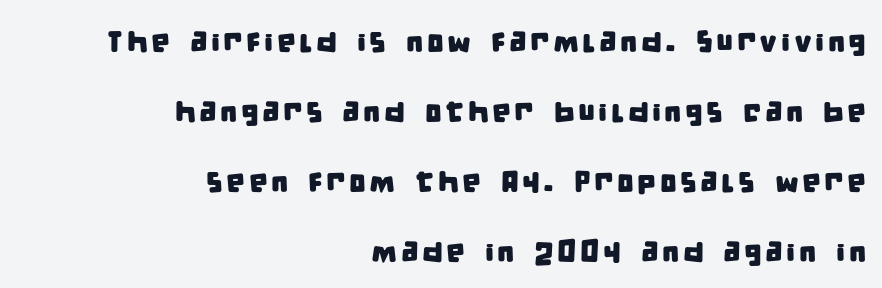
{"serif": "no", "width": "condensed", "stroke_contrast": "low", "x_height": "large", "monospaced": "no", "underline": "no", "align": "right", "line_spacing": "loose", "line_spacing_ratio": 2.33, "glyph_px": 30}
